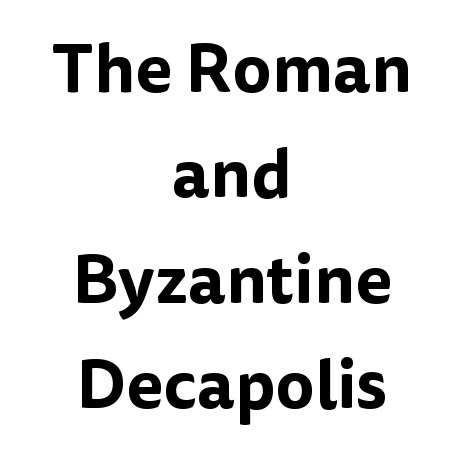
The image shows 68 px sans-serif type, upright; set centered, normal line spacing (1.55x), normal letter spacing, not underlined; low stroke contrast and a medium x-height.
